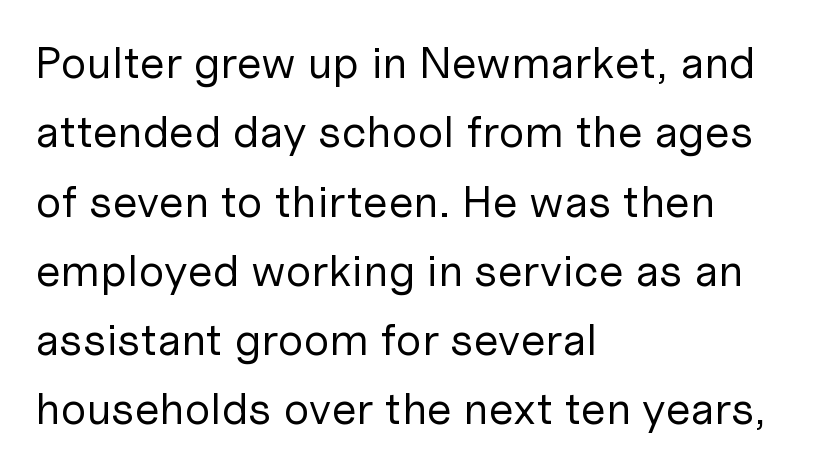
Q: Is the text bold? A: No.
Q: Is the text italic (slanted)? A: No, it is upright.
Q: Is the typeface a serif or a sans-serif typeface? A: Sans-serif.
Q: Is the text underlined? A: No.
Q: How is the paragraph aligned? A: Left-aligned.
Q: Is the spacing between letters normal or unusually wide? A: Normal.
Q: Is the spacing between lines tight, normal or loose? A: Normal.
Q: Width (condensed, normal, or wide)? A: Normal.
Q: Stroke contrast? A: Low.
Q: x-height? A: Medium.
Q: Monospaced? A: No.
